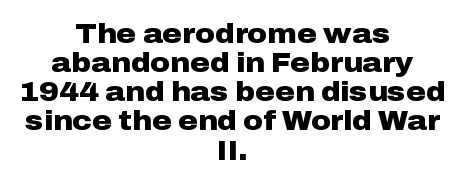
{"italic": "no", "bold": "yes", "underline": "no", "align": "center", "line_spacing": "tight", "line_spacing_ratio": 1.08, "letter_spacing": "normal", "letter_spacing_em": 0.0, "glyph_px": 27}
